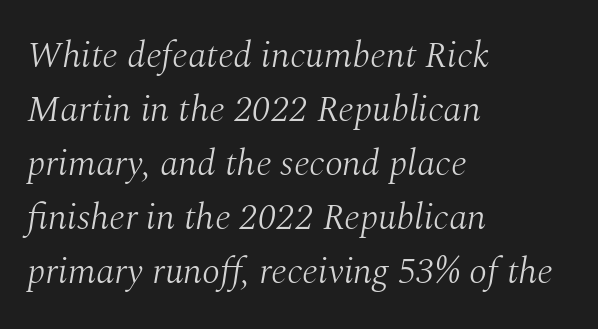
Q: Is the text bold? A: No.
Q: Is the text italic (slanted)? A: Yes, it leans right by about 10 degrees.
Q: Is the typeface a serif or a sans-serif typeface? A: Serif.
Q: Is the text underlined? A: No.
Q: How is the paragraph aligned? A: Left-aligned.
Q: Is the spacing between letters normal or unusually wide? A: Normal.
Q: Is the spacing between lines tight, normal or loose? A: Normal.
Q: Width (condensed, normal, or wide)? A: Normal.
Q: Stroke contrast? A: Medium.
Q: x-height? A: Medium.
Q: Monospaced? A: No.
